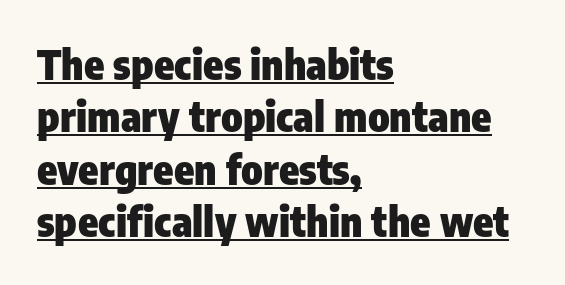
The image shows 41 px heavy, condensed sans-serif type, upright; set left-aligned, normal line spacing (1.28x), normal letter spacing, underlined; low stroke contrast and a medium x-height.
